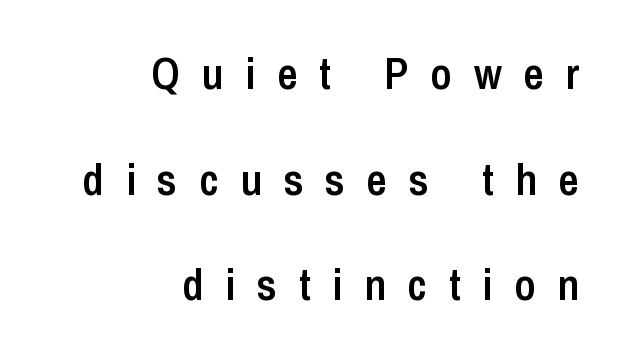
Q: Is the text bold? A: Semi-bold.
Q: Is the text italic (slanted)? A: No, it is upright.
Q: Is the typeface a serif or a sans-serif typeface? A: Sans-serif.
Q: Is the text underlined? A: No.
Q: How is the paragraph aligned? A: Right-aligned.
Q: Is the spacing between letters normal or unusually wide? A: Unusually wide.
Q: Is the spacing between lines tight, normal or loose? A: Loose.
Q: Width (condensed, normal, or wide)? A: Condensed.
Q: Stroke contrast? A: Low.
Q: x-height? A: Medium.
Q: Monospaced? A: No.
